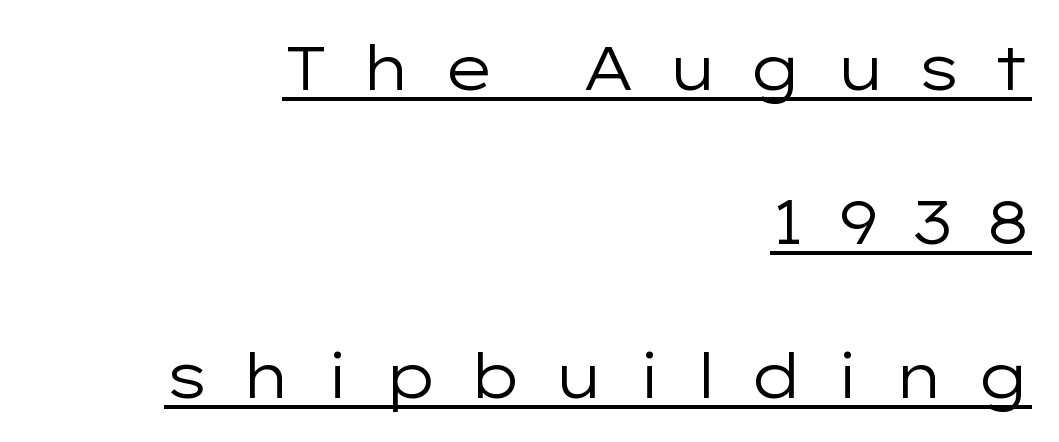
The type family on display is of the sans-serif kind. These lines are rendered in a variable-pitch font. Does the lettering tilt? It doesn't — this is upright. The weight would be labelled regular, book, light, or lighter still. The typesetter has applied underlining to the passage shown.
